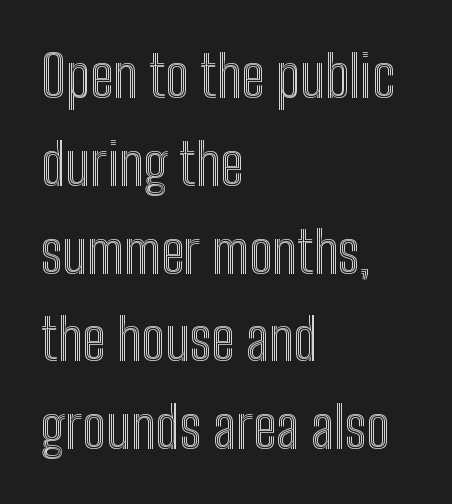
Line spacing here is normal. A student would call this left alignment; a typographer would say flush left, rag right. Character widths vary here, with narrow letters taking less room than wide ones. Check the space under the baseline: it is left empty. The lettering stays uniformly vertical, giving the passage a roman look.
